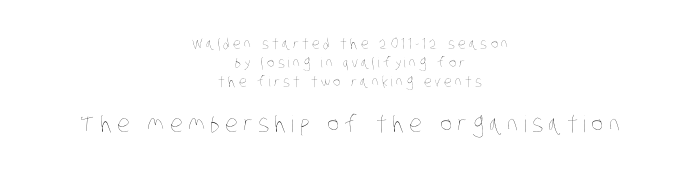
Q: Is the text bold? A: No.
Q: Is the text underlined? A: No.
Q: How is the paragraph aligned? A: Centered.
Q: Is the spacing between letters normal or unusually wide? A: Unusually wide.
Q: Is the spacing between lines tight, normal or loose? A: Normal.
Q: Which block of text is set in a larger size, the first (top) or the second (bottom)? A: The second (bottom) one.
